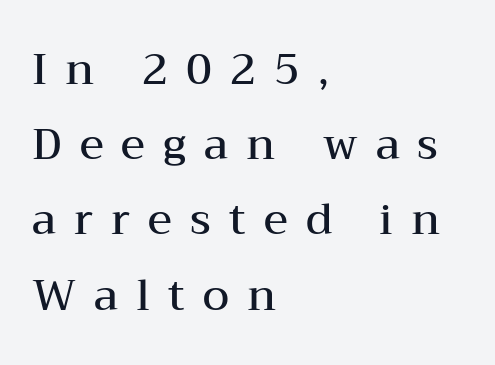
{"serif": "yes", "italic": "no", "bold": "semi", "weight": "semibold", "width": "wide", "stroke_contrast": "medium", "x_height": "medium", "monospaced": "no", "underline": "no", "align": "left", "line_spacing_ratio": 1.75, "letter_spacing": "wide", "letter_spacing_em": 0.42, "glyph_px": 43}
